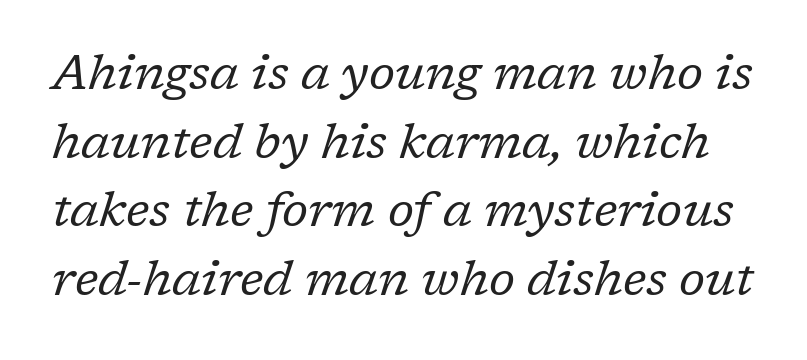
The rendering shows small feet on the letterforms — a serif design. The space beneath each line is pristine and unruled. Interline gaps are of average width in this sample. The letters are slanted; this is an italic face.
